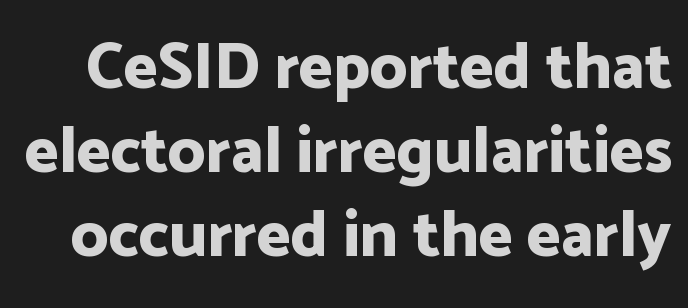
{"serif": "no", "italic": "no", "bold": "yes", "weight": "bold", "width": "normal", "stroke_contrast": "low", "x_height": "medium", "monospaced": "no", "underline": "no", "line_spacing": "normal", "line_spacing_ratio": 1.29, "letter_spacing": "normal", "letter_spacing_em": 0.0, "glyph_px": 65}
